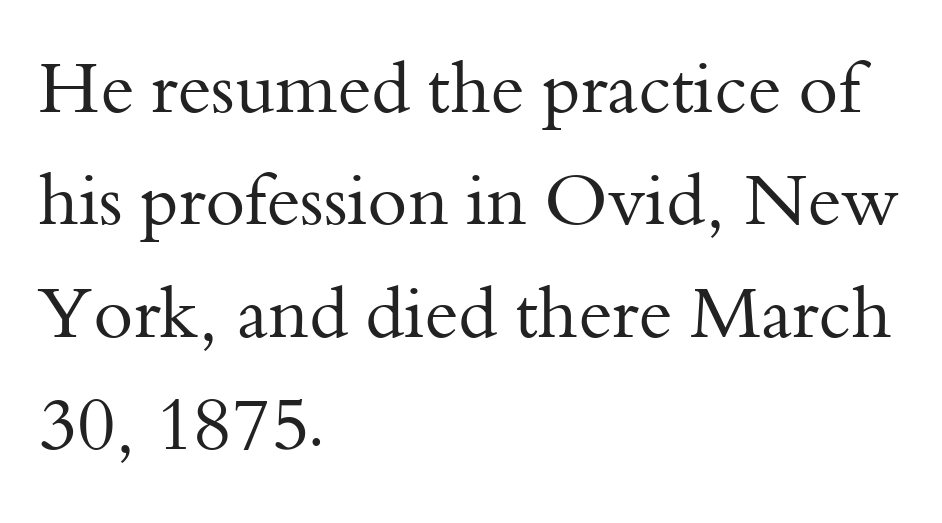
{"serif": "yes", "italic": "no", "bold": "no", "weight": "regular", "width": "normal", "stroke_contrast": "medium", "x_height": "small", "monospaced": "no", "underline": "no", "align": "left", "line_spacing": "normal", "line_spacing_ratio": 1.56, "letter_spacing": "normal", "letter_spacing_em": 0.0, "glyph_px": 72}
